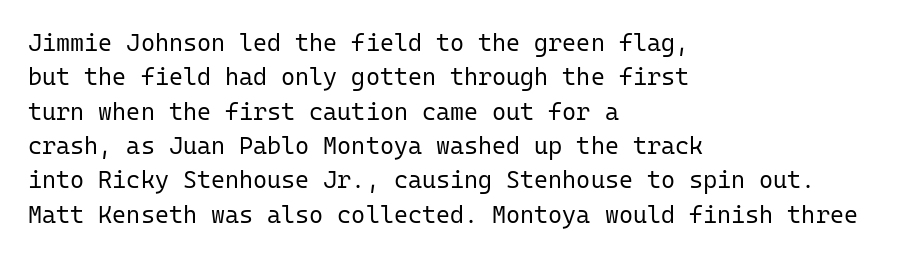
{"italic": "no", "bold": "no", "underline": "no", "align": "left", "line_spacing": "normal", "line_spacing_ratio": 1.43, "letter_spacing": "normal", "letter_spacing_em": 0.0, "glyph_px": 24}
